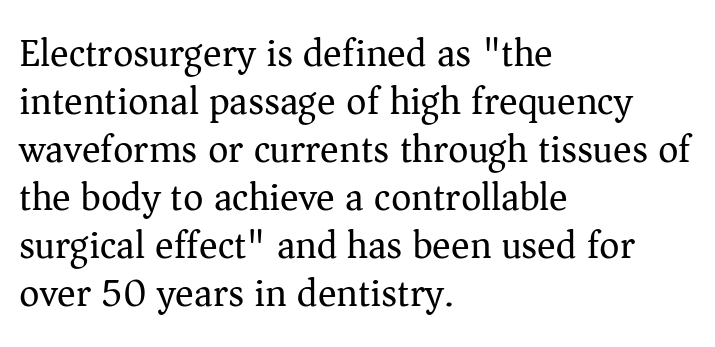
Q: Is the text bold? A: No.
Q: Is the text italic (slanted)? A: No, it is upright.
Q: Is the typeface a serif or a sans-serif typeface? A: Serif.
Q: Is the text underlined? A: No.
Q: How is the paragraph aligned? A: Left-aligned.
Q: Is the spacing between letters normal or unusually wide? A: Normal.
Q: Width (condensed, normal, or wide)? A: Normal.
Q: Stroke contrast? A: Medium.
Q: x-height? A: Medium.
Q: Monospaced? A: No.
